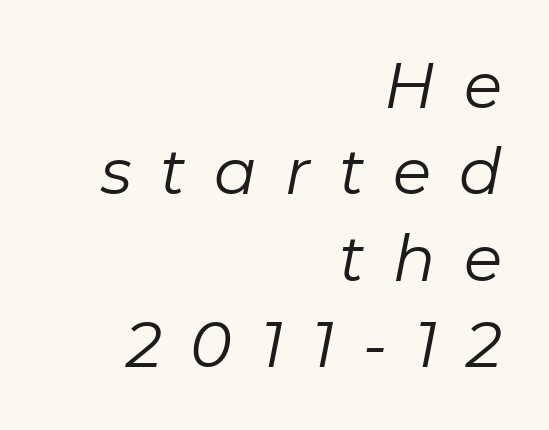
{"italic": "yes", "lean": "right", "slant_degrees": 11, "bold": "no", "weight": "regular", "width": "normal", "stroke_contrast": "low", "x_height": "medium", "monospaced": "no", "underline": "no", "align": "right", "line_spacing": "normal", "line_spacing_ratio": 1.37, "letter_spacing": "wide", "letter_spacing_em": 0.45, "glyph_px": 63}
